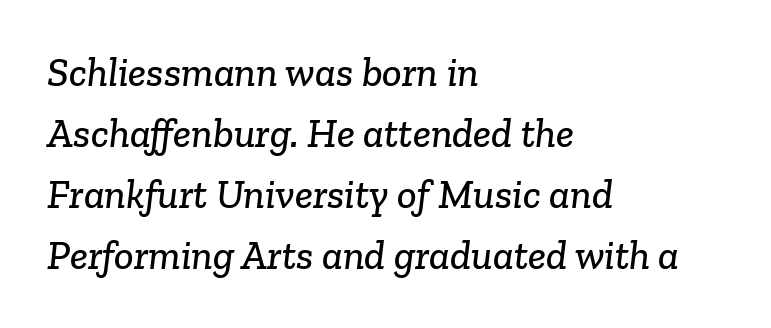
{"serif": "yes", "width": "normal", "stroke_contrast": "low", "x_height": "medium", "monospaced": "no", "underline": "no", "align": "left", "line_spacing": "normal", "line_spacing_ratio": 1.49, "letter_spacing": "normal", "letter_spacing_em": 0.0, "glyph_px": 41}
